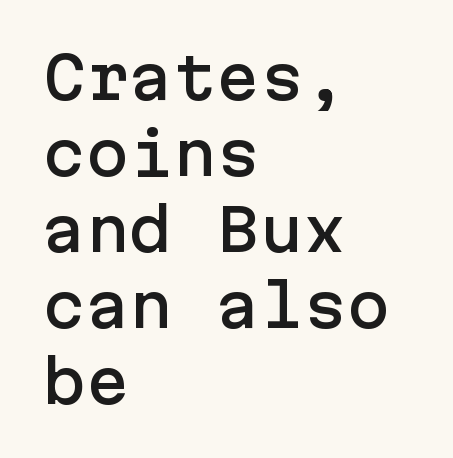
The image shows 58 px sans-serif type, upright; set left-aligned, normal line spacing (1.31x), normal letter spacing, not underlined; low stroke contrast and a medium x-height.
